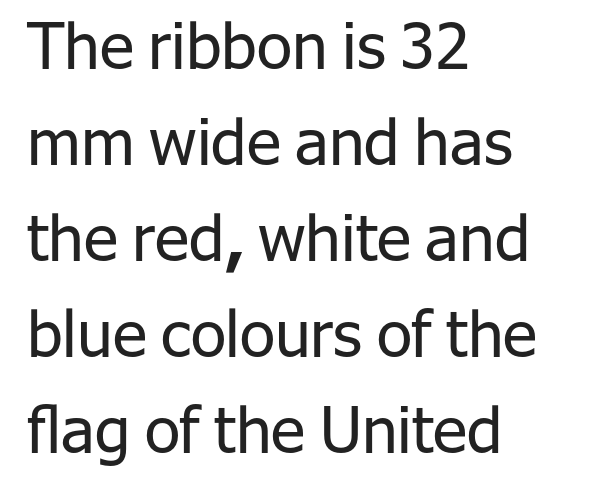
The typesetter chose a ragged-right arrangement here. Spacing verdict: proportional, widths tailored to each character. Font category for this specimen: sans-serif. Whoever set this chose a conventional vertical rhythm. Nothing unusual about the tracking: characters are spaced as the font intends.
